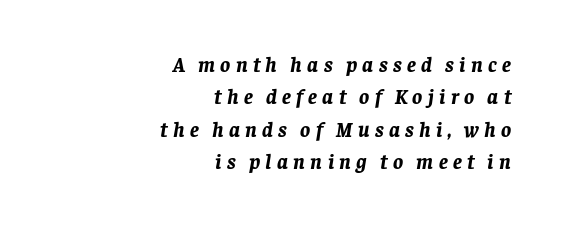
{"italic": "yes", "lean": "right", "slant_degrees": 8, "bold": "yes", "underline": "no", "align": "right", "line_spacing": "normal", "line_spacing_ratio": 1.54, "letter_spacing": "wide", "letter_spacing_em": 0.25, "glyph_px": 21}
